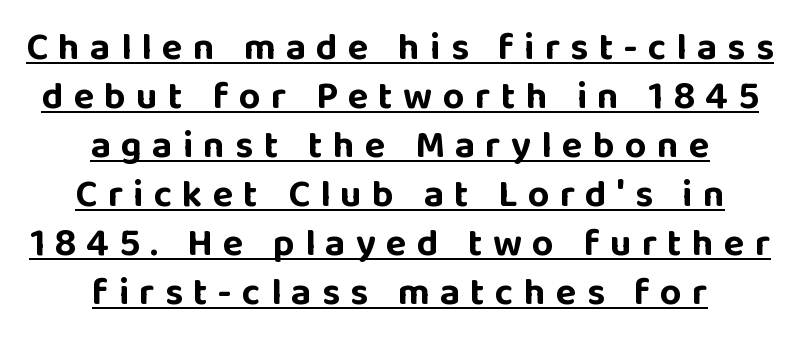
The passage shown is emphatically bold. Neither beginnings nor endings align; midpoints do. A typesetter would call this heavily tracked-out type. Emphasis is given by a line drawn under the lettering. Does the lettering tilt? It doesn't — this is upright. Proportional: the letters do not fall into vertical columns.
